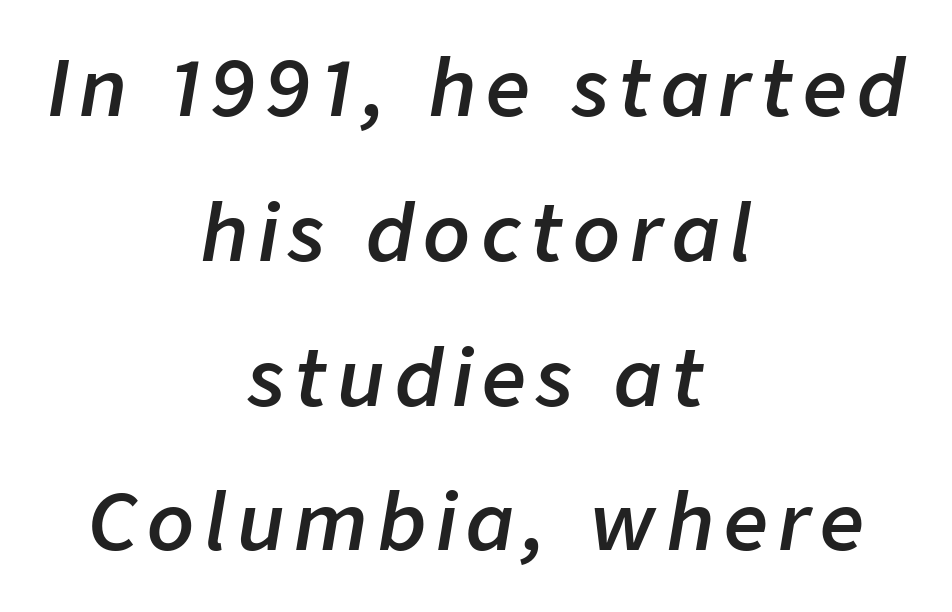
{"italic": "yes", "lean": "right", "slant_degrees": 9, "bold": "semi", "weight": "semibold", "width": "normal", "stroke_contrast": "low", "x_height": "medium", "monospaced": "no", "underline": "no", "align": "center", "line_spacing_ratio": 1.88, "glyph_px": 77}
